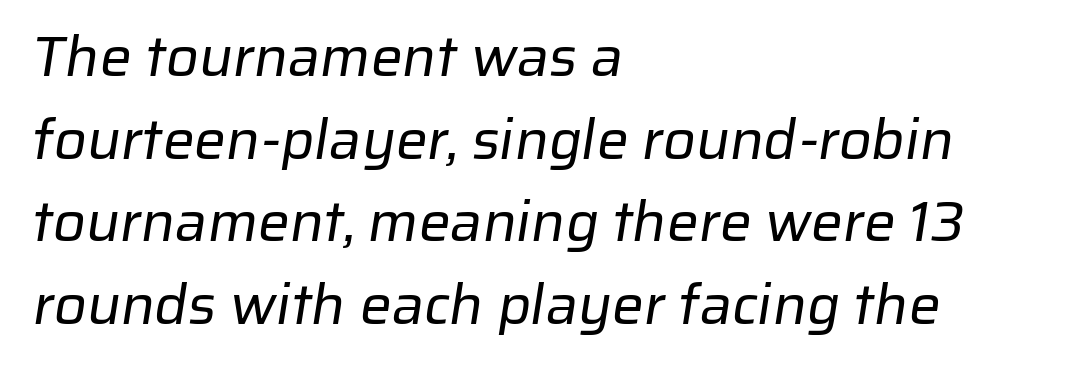
The image shows 57 px regular-weight sans-serif type; set left-aligned, normal line spacing (1.45x), normal letter spacing, not underlined; low stroke contrast and a medium x-height.
